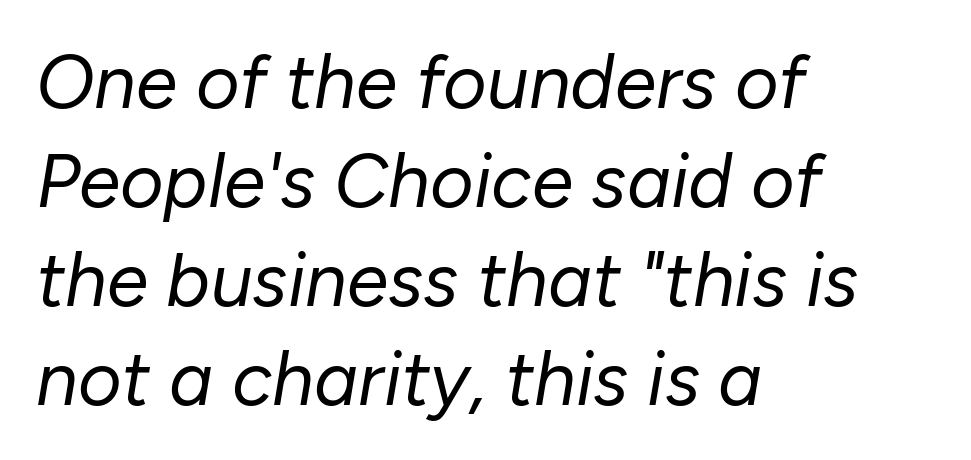
The image shows 75 px regular-weight type, italic (leaning right); set left-aligned, normal line spacing (1.32x), normal letter spacing, not underlined; low stroke contrast and a medium x-height.
